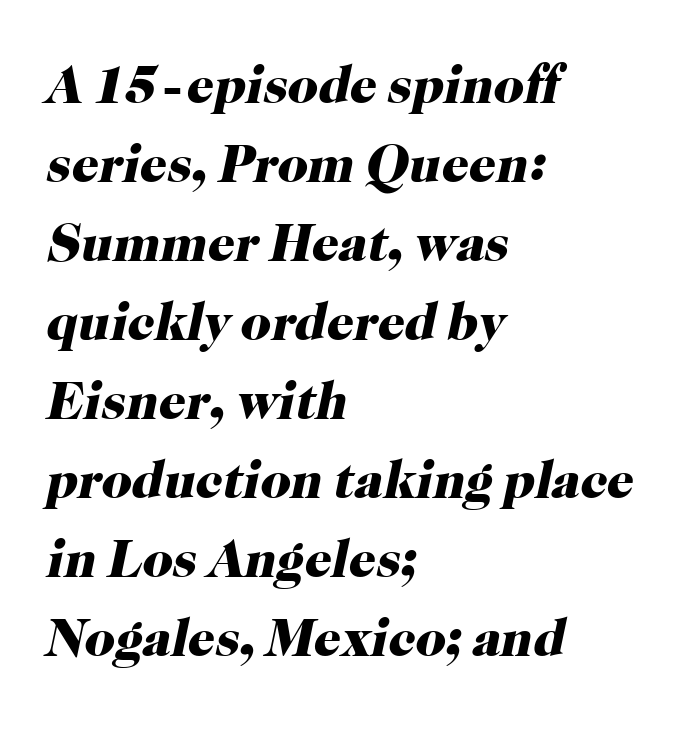
Q: Is the text bold? A: Yes.
Q: Is the text italic (slanted)? A: Yes, it leans right by about 12 degrees.
Q: Is the typeface a serif or a sans-serif typeface? A: Serif.
Q: Is the text underlined? A: No.
Q: How is the paragraph aligned? A: Left-aligned.
Q: Is the spacing between letters normal or unusually wide? A: Normal.
Q: Is the spacing between lines tight, normal or loose? A: Normal.
Q: Width (condensed, normal, or wide)? A: Normal.
Q: Stroke contrast? A: High.
Q: x-height? A: Medium.
Q: Monospaced? A: No.
